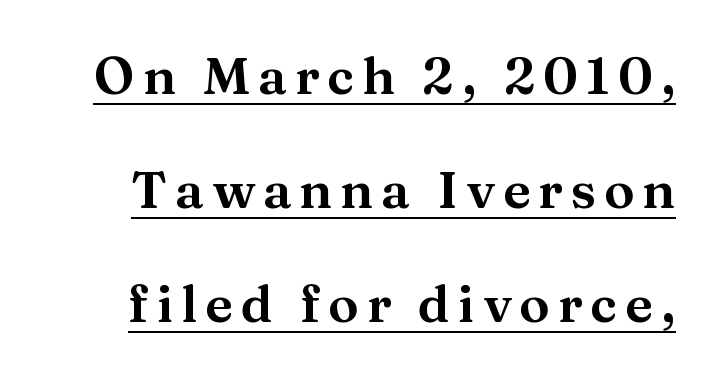
This is roman type, the default non-slanted kind. Proportional: the letters do not fall into vertical columns. Leading is clearly above the norm, producing a sparse column. These lines are composed in type with serifs. Looks like someone drew a line under every word here.
